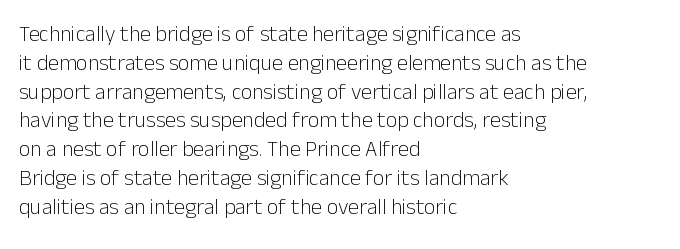
The image shows 22 px text type, upright; set left-aligned, normal line spacing (1.31x), normal letter spacing, not underlined.
